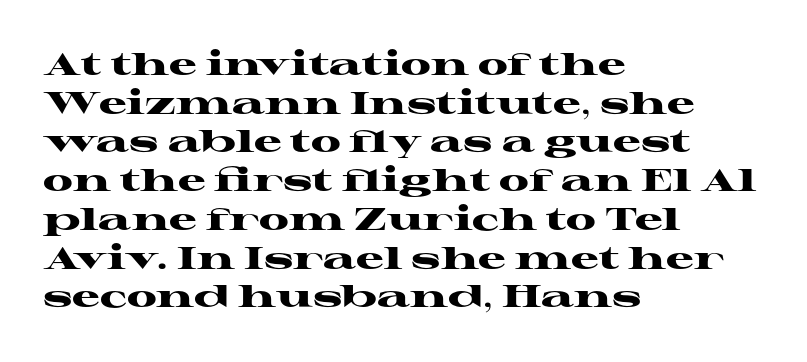
Q: Is the text bold? A: Yes.
Q: Is the text italic (slanted)? A: No, it is upright.
Q: Is the typeface a serif or a sans-serif typeface? A: Serif.
Q: Is the text underlined? A: No.
Q: How is the paragraph aligned? A: Left-aligned.
Q: Is the spacing between letters normal or unusually wide? A: Normal.
Q: Is the spacing between lines tight, normal or loose? A: Normal.
Q: Width (condensed, normal, or wide)? A: Wide.
Q: Stroke contrast? A: High.
Q: x-height? A: Medium.
Q: Monospaced? A: No.
